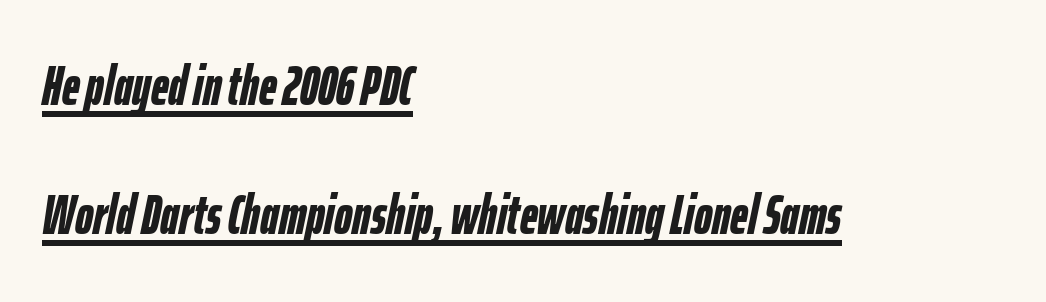
Q: Is the text bold? A: Yes.
Q: Is the text italic (slanted)? A: Yes, it leans right by about 12 degrees.
Q: Is the text underlined? A: Yes.
Q: How is the paragraph aligned? A: Left-aligned.
Q: Is the spacing between letters normal or unusually wide? A: Normal.
Q: Is the spacing between lines tight, normal or loose? A: Loose.
Q: Width (condensed, normal, or wide)? A: Condensed.
Q: Stroke contrast? A: Low.
Q: x-height? A: Medium.
Q: Monospaced? A: No.
